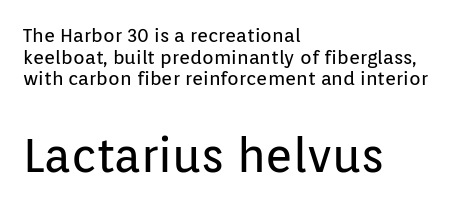
{"serif": "no", "italic": "no", "bold": "no", "weight": "regular", "width": "normal", "stroke_contrast": "low", "x_height": "medium", "monospaced": "no", "underline": "no", "align": "left", "line_spacing": "tight", "line_spacing_ratio": 1.14, "letter_spacing": "normal", "letter_spacing_em": 0.0, "larger_block": "second", "size_ratio": 2.47, "glyph_px": 47}
